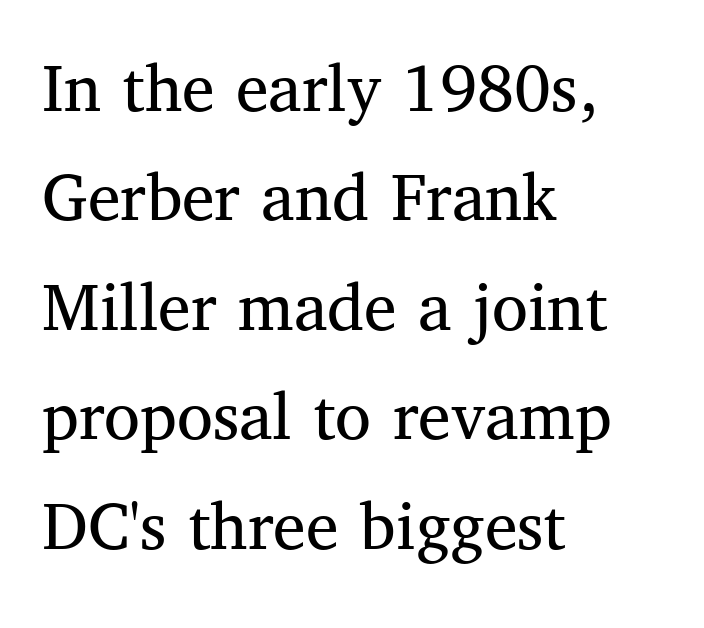
The type family on display is of the serif kind. Descender tails drop into unmarked territory. Students, observe: this is what conventionally led text looks like. In CSS terms this would be text-align: left. Ascenders rise straight up at ninety degrees. No extra tracking has been applied to these lines.
